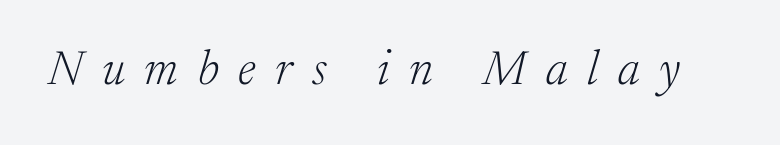
{"serif": "yes", "italic": "yes", "lean": "right", "slant_degrees": 17, "bold": "no", "weight": "light", "width": "normal", "stroke_contrast": "low", "x_height": "medium", "monospaced": "no", "underline": "no", "letter_spacing": "wide", "letter_spacing_em": 0.41, "glyph_px": 48}
